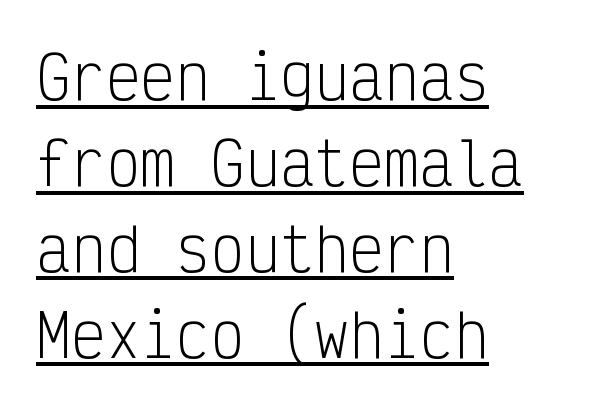
Q: Is the text bold? A: No.
Q: Is the text italic (slanted)? A: No, it is upright.
Q: Is the typeface a serif or a sans-serif typeface? A: Sans-serif.
Q: Is the text underlined? A: Yes.
Q: How is the paragraph aligned? A: Left-aligned.
Q: Is the spacing between letters normal or unusually wide? A: Normal.
Q: Is the spacing between lines tight, normal or loose? A: Normal.
Q: Width (condensed, normal, or wide)? A: Condensed.
Q: Stroke contrast? A: Low.
Q: x-height? A: Medium.
Q: Monospaced? A: Yes.
